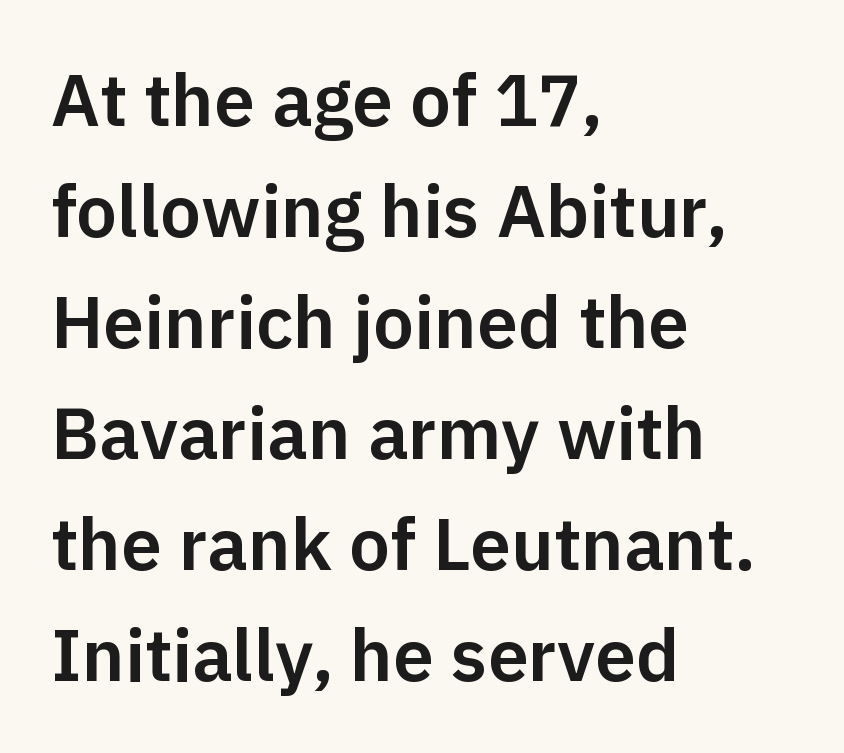
{"serif": "no", "italic": "no", "width": "normal", "stroke_contrast": "low", "x_height": "medium", "monospaced": "no", "underline": "no", "align": "left", "line_spacing": "normal", "line_spacing_ratio": 1.52, "letter_spacing": "normal", "letter_spacing_em": 0.0, "glyph_px": 73}
